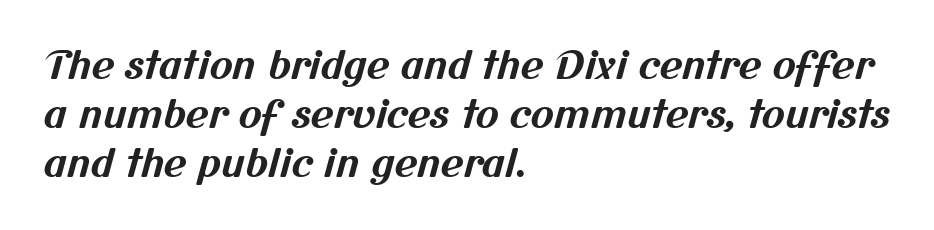
The image shows 39 px bold sans-serif type; set left-aligned, normal line spacing (1.26x), normal letter spacing, not underlined; medium stroke contrast and a medium x-height.
